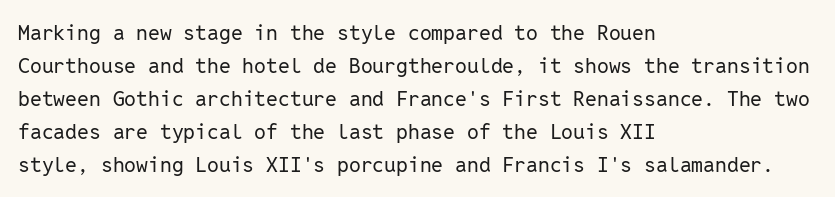
No italicization has been applied; the sample stays upright. This rendering features lettering with no underline. Summary of weight: not heavy and not bold. The typesetter chose a ragged-right arrangement here. The vertical gap from one line to the next is medium.
